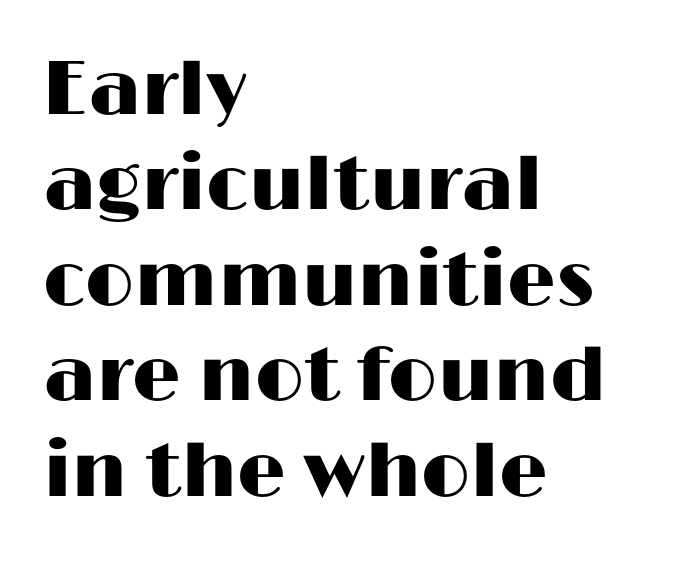
{"serif": "no", "italic": "no", "width": "wide", "stroke_contrast": "high", "x_height": "medium", "monospaced": "no", "underline": "no", "align": "left", "line_spacing_ratio": 1.24, "letter_spacing": "normal", "letter_spacing_em": 0.0, "glyph_px": 77}
